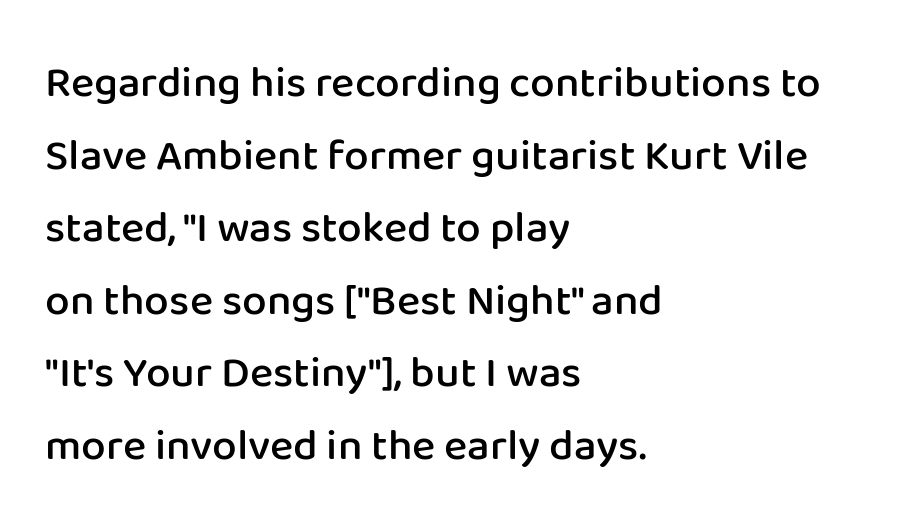
Q: Is the text bold? A: Semi-bold.
Q: Is the text italic (slanted)? A: No, it is upright.
Q: Is the typeface a serif or a sans-serif typeface? A: Sans-serif.
Q: Is the text underlined? A: No.
Q: How is the paragraph aligned? A: Left-aligned.
Q: Is the spacing between letters normal or unusually wide? A: Normal.
Q: Is the spacing between lines tight, normal or loose? A: Normal.
Q: Width (condensed, normal, or wide)? A: Normal.
Q: Stroke contrast? A: Low.
Q: x-height? A: Medium.
Q: Monospaced? A: No.
